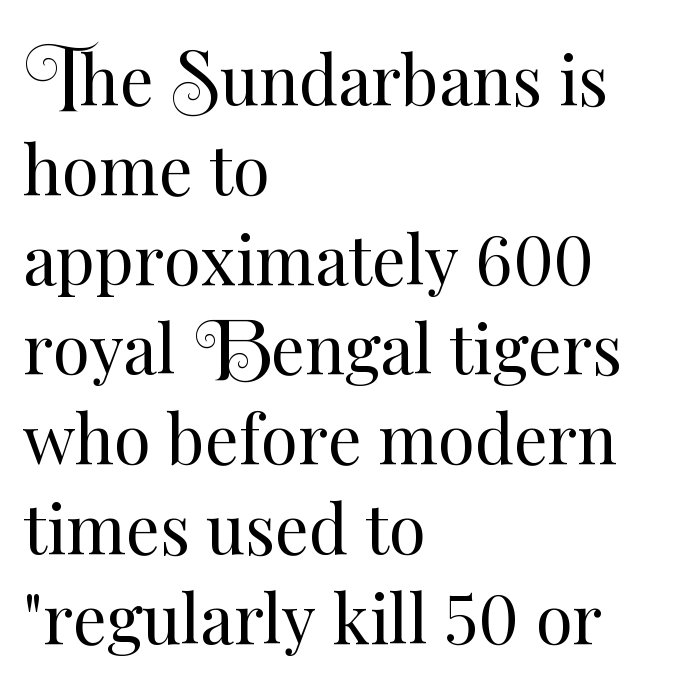
{"italic": "no", "bold": "no", "weight": "regular", "width": "normal", "stroke_contrast": "medium", "x_height": "small", "monospaced": "no", "underline": "no", "align": "left", "line_spacing": "normal", "line_spacing_ratio": 1.34, "letter_spacing": "normal", "letter_spacing_em": 0.0, "glyph_px": 67}
